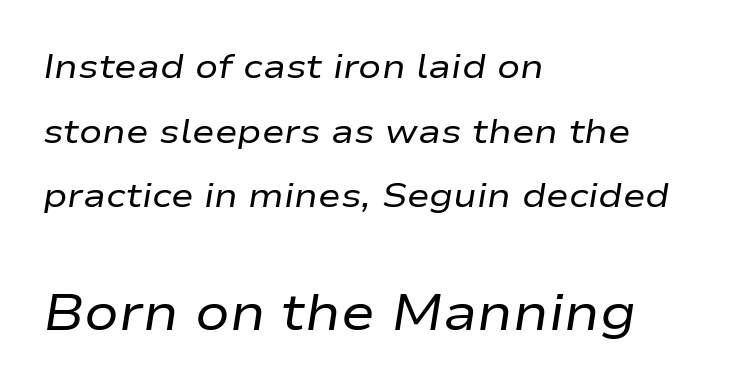
Q: Is the text bold? A: No.
Q: Is the text italic (slanted)? A: Yes, it leans right by about 9 degrees.
Q: Is the text underlined? A: No.
Q: How is the paragraph aligned? A: Left-aligned.
Q: Is the spacing between letters normal or unusually wide? A: Normal.
Q: Is the spacing between lines tight, normal or loose? A: Loose.
Q: Which block of text is set in a larger size, the first (top) or the second (bottom)? A: The second (bottom) one.
Q: Width (condensed, normal, or wide)? A: Wide.
Q: Stroke contrast? A: Low.
Q: x-height? A: Medium.
Q: Monospaced? A: No.
